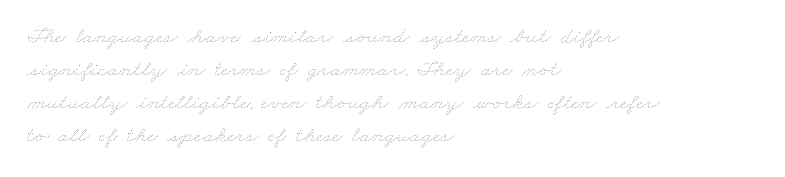
Q: Is the text bold? A: No.
Q: Is the text underlined? A: No.
Q: How is the paragraph aligned? A: Left-aligned.
Q: Is the spacing between letters normal or unusually wide? A: Normal.
Q: Is the spacing between lines tight, normal or loose? A: Normal.
